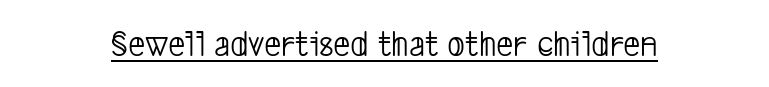
{"serif": "no", "bold": "no", "weight": "light", "width": "condensed", "stroke_contrast": "low", "x_height": "medium", "monospaced": "no", "underline": "yes", "align": "center", "letter_spacing": "normal", "letter_spacing_em": 0.0, "glyph_px": 38}
